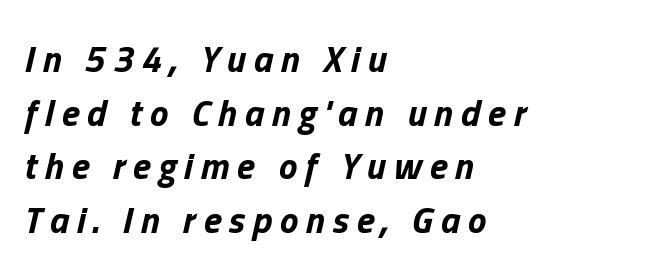
Q: Is the text bold? A: Yes.
Q: Is the text italic (slanted)? A: Yes, it leans right by about 13 degrees.
Q: Is the text underlined? A: No.
Q: How is the paragraph aligned? A: Left-aligned.
Q: Is the spacing between letters normal or unusually wide? A: Unusually wide.
Q: Is the spacing between lines tight, normal or loose? A: Normal.
Q: Width (condensed, normal, or wide)? A: Normal.
Q: Stroke contrast? A: Low.
Q: x-height? A: Medium.
Q: Monospaced? A: No.
